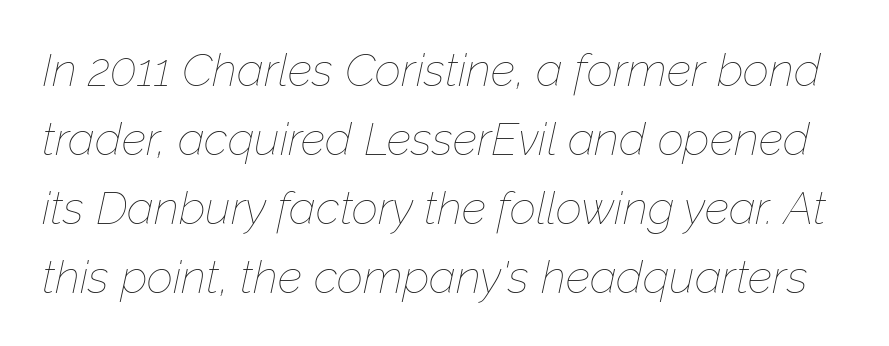
The image shows 46 px thin type, italic (leaning right); set normal line spacing (1.5x), normal letter spacing, not underlined; low stroke contrast and a medium x-height.
